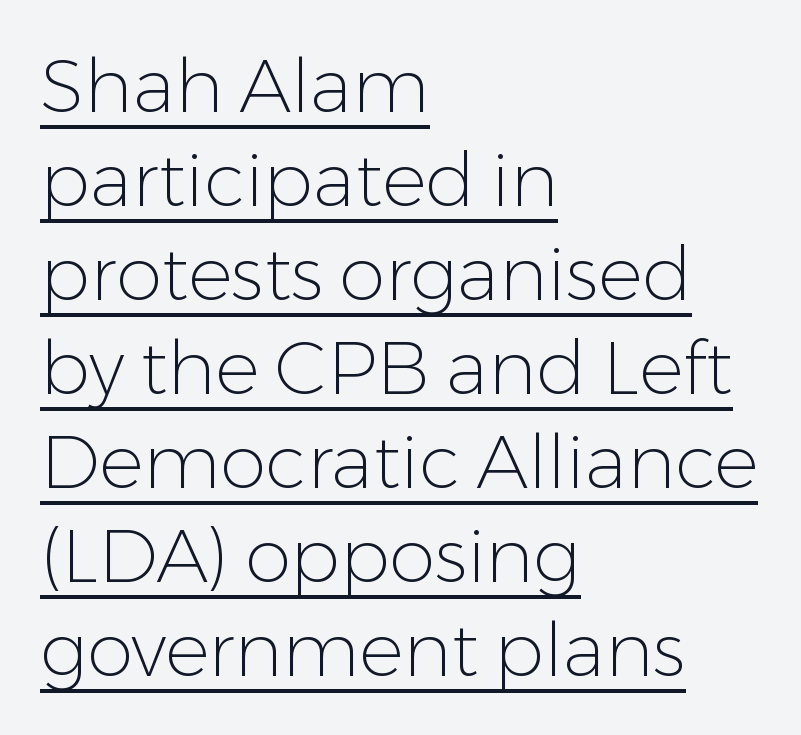
Q: Is the text bold? A: No.
Q: Is the text italic (slanted)? A: No, it is upright.
Q: Is the typeface a serif or a sans-serif typeface? A: Sans-serif.
Q: Is the text underlined? A: Yes.
Q: How is the paragraph aligned? A: Left-aligned.
Q: Is the spacing between letters normal or unusually wide? A: Normal.
Q: Is the spacing between lines tight, normal or loose? A: Normal.
Q: Width (condensed, normal, or wide)? A: Normal.
Q: Stroke contrast? A: Low.
Q: x-height? A: Medium.
Q: Monospaced? A: No.
